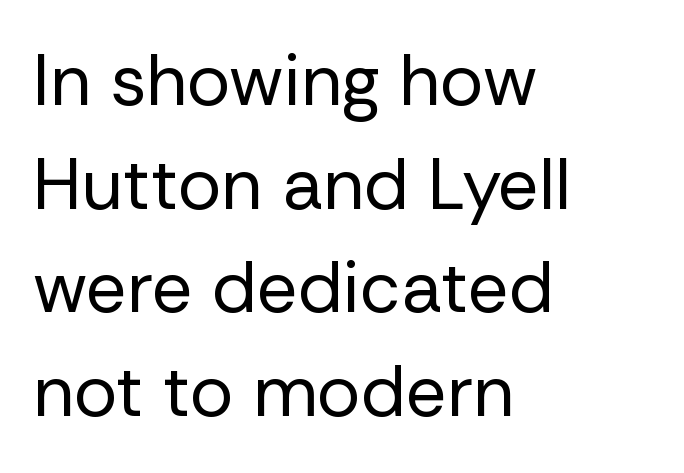
Q: Is the text bold? A: No.
Q: Is the text italic (slanted)? A: No, it is upright.
Q: Is the typeface a serif or a sans-serif typeface? A: Sans-serif.
Q: Is the text underlined? A: No.
Q: How is the paragraph aligned? A: Left-aligned.
Q: Is the spacing between letters normal or unusually wide? A: Normal.
Q: Is the spacing between lines tight, normal or loose? A: Normal.
Q: Width (condensed, normal, or wide)? A: Normal.
Q: Stroke contrast? A: Low.
Q: x-height? A: Medium.
Q: Monospaced? A: No.
